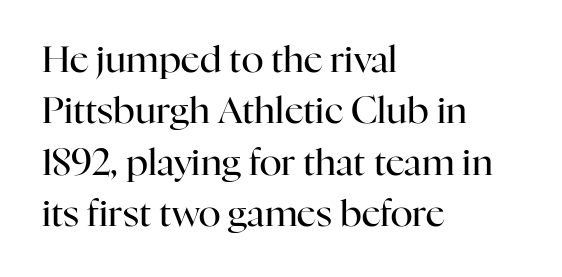
The image shows 37 px regular-weight serif type, upright; set left-aligned, normal line spacing (1.39x), normal letter spacing, not underlined; high stroke contrast and a medium x-height.
